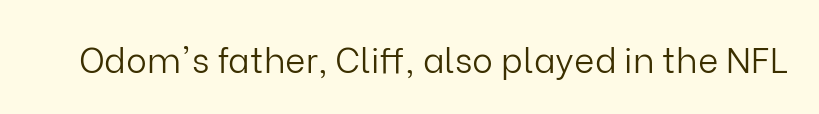
The image shows 35 px light sans-serif type, upright; set normal letter spacing, not underlined; low stroke contrast and a medium x-height.
